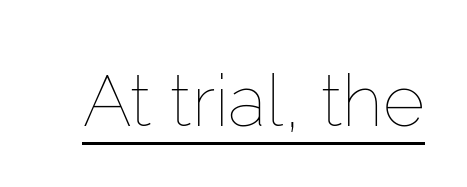
The image shows 72 px thin type, upright; set normal letter spacing, underlined; low stroke contrast and a medium x-height.
